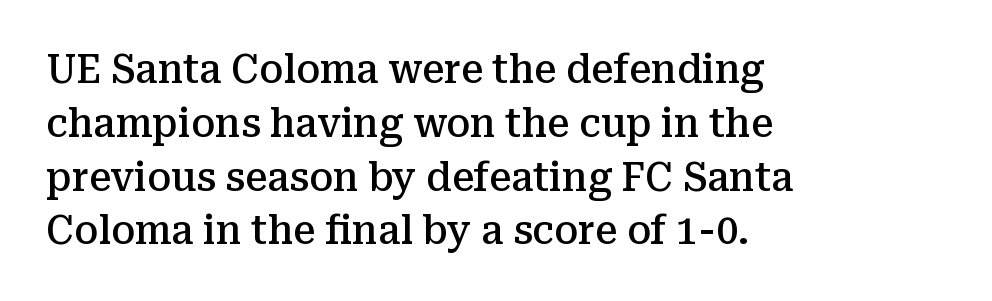
{"serif": "yes", "italic": "no", "bold": "semi", "weight": "semibold", "width": "normal", "stroke_contrast": "medium", "x_height": "medium", "monospaced": "no", "underline": "no", "align": "left", "line_spacing": "normal", "line_spacing_ratio": 1.38, "letter_spacing": "normal", "letter_spacing_em": 0.0, "glyph_px": 39}
